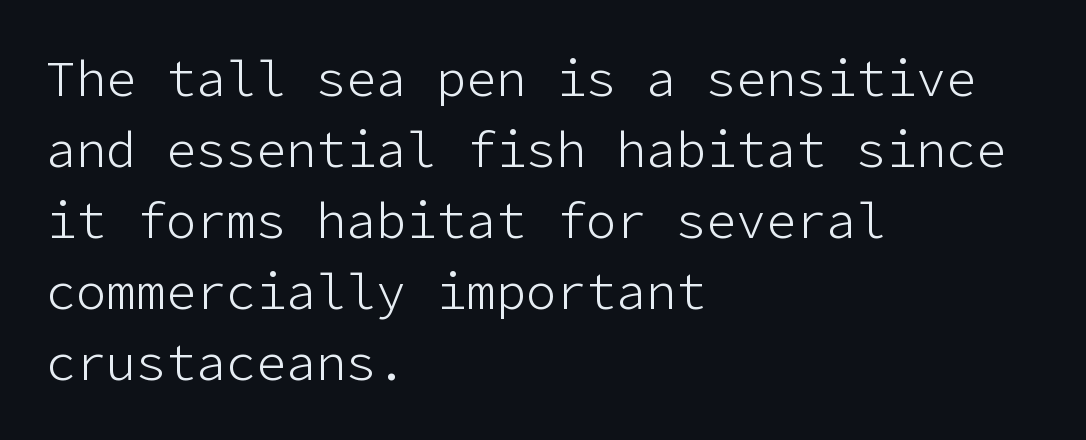
{"serif": "no", "italic": "no", "bold": "no", "weight": "light", "width": "normal", "stroke_contrast": "low", "x_height": "medium", "underline": "no", "align": "left", "line_spacing": "normal", "line_spacing_ratio": 1.42, "letter_spacing": "normal", "letter_spacing_em": 0.0, "glyph_px": 50}
